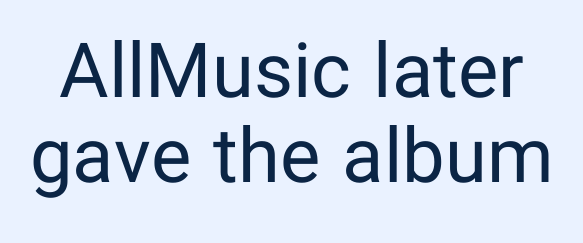
You could not count columns in this text — the font is proportionally spaced. No feet cap the strokes, marking this as sans-serif type. Decoration check: the copy has no underline. The leading is snug, giving the passage a crowded texture. Style check: upright.
